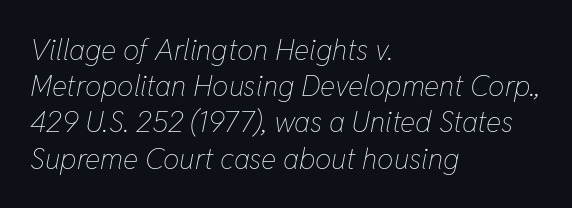
{"italic": "yes", "lean": "right", "slant_degrees": 11, "bold": "no", "weight": "thin", "width": "condensed", "stroke_contrast": "low", "x_height": "medium", "monospaced": "no", "underline": "no", "align": "left", "line_spacing": "normal", "line_spacing_ratio": 1.25, "letter_spacing": "normal", "letter_spacing_em": 0.0, "glyph_px": 29}
